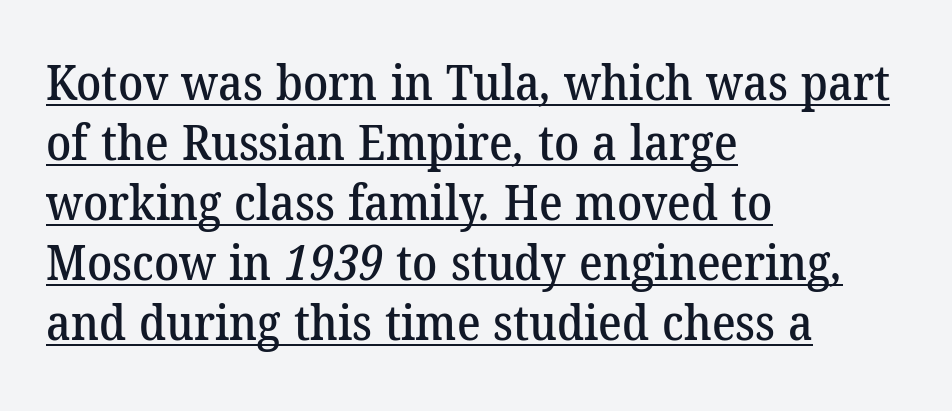
Q: Is the typeface a serif or a sans-serif typeface? A: Serif.
Q: Is the text underlined? A: Yes.
Q: How is the paragraph aligned? A: Left-aligned.
Q: Is the spacing between letters normal or unusually wide? A: Normal.
Q: Width (condensed, normal, or wide)? A: Normal.
Q: Stroke contrast? A: Low.
Q: x-height? A: Medium.
Q: Monospaced? A: No.
